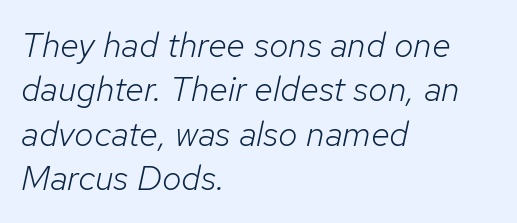
In terms of leading, this rendering sits right in the middle. Casual observation: everything's shoved over to the left. The glyphs are unaccompanied by any horizontal stroke below them. The passage shown has conventional tracking throughout.
